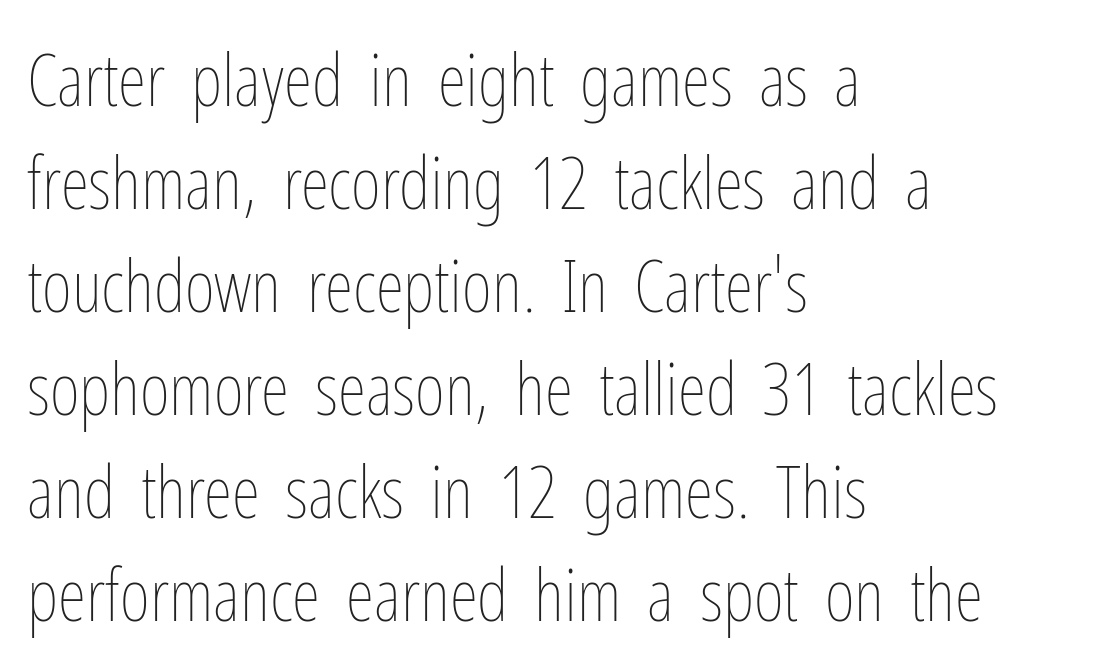
The image shows 73 px thin, condensed type, upright; set left-aligned, normal line spacing (1.41x), normal letter spacing, not underlined; low stroke contrast and a medium x-height.
